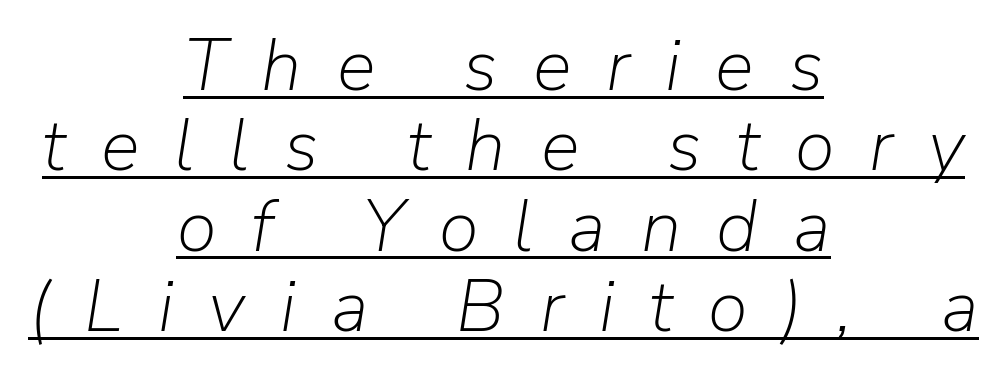
Q: Is the text bold? A: No.
Q: Is the text italic (slanted)? A: Yes, it leans right by about 9 degrees.
Q: Is the text underlined? A: Yes.
Q: How is the paragraph aligned? A: Centered.
Q: Is the spacing between letters normal or unusually wide? A: Unusually wide.
Q: Is the spacing between lines tight, normal or loose? A: Tight.
Q: Width (condensed, normal, or wide)? A: Normal.
Q: Stroke contrast? A: Low.
Q: x-height? A: Medium.
Q: Monospaced? A: No.
